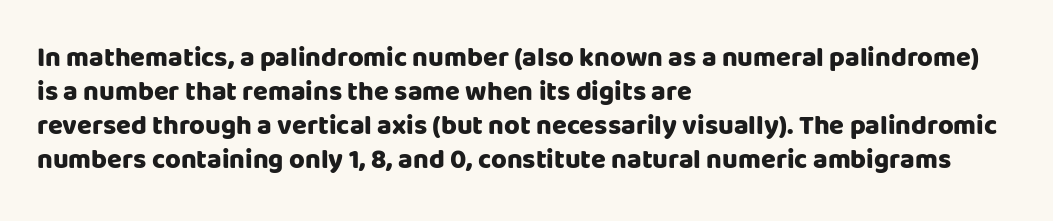
Q: Is the text bold? A: Yes.
Q: Is the text italic (slanted)? A: No, it is upright.
Q: Is the text underlined? A: No.
Q: How is the paragraph aligned? A: Left-aligned.
Q: Is the spacing between letters normal or unusually wide? A: Normal.
Q: Is the spacing between lines tight, normal or loose? A: Normal.
